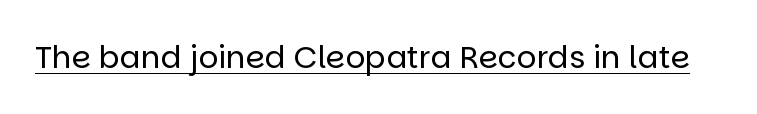
Q: Is the text bold? A: No.
Q: Is the text italic (slanted)? A: No, it is upright.
Q: Is the typeface a serif or a sans-serif typeface? A: Sans-serif.
Q: Is the text underlined? A: Yes.
Q: Is the spacing between letters normal or unusually wide? A: Normal.
Q: Width (condensed, normal, or wide)? A: Normal.
Q: Stroke contrast? A: Low.
Q: x-height? A: Large.
Q: Monospaced? A: No.
